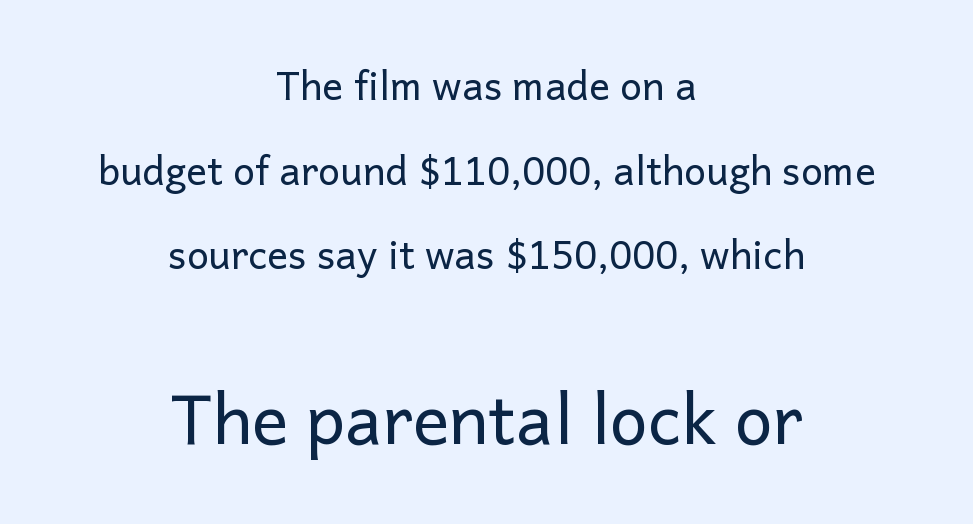
{"serif": "no", "italic": "no", "bold": "no", "weight": "regular", "width": "normal", "stroke_contrast": "low", "x_height": "medium", "monospaced": "no", "underline": "no", "align": "center", "line_spacing": "loose", "line_spacing_ratio": 2.17, "letter_spacing": "normal", "letter_spacing_em": 0.0, "larger_block": "second", "size_ratio": 1.74, "glyph_px": 68}
